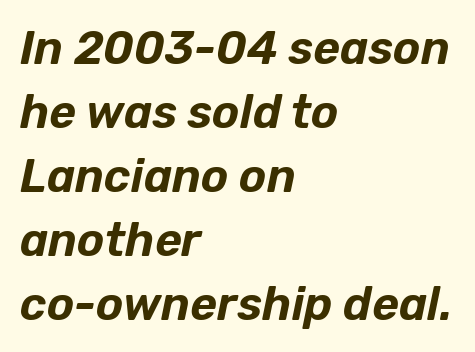
The type is set solid horizontally, with unmodified tracking. Here the designer chose a conventional face with non-uniform glyph widths. Just letters on the line, the space beneath them empty. In CSS terms this would be text-align: left.
